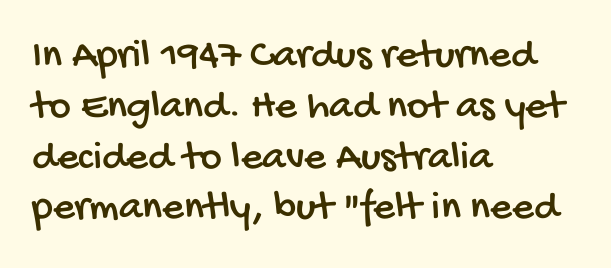
The image shows 42 px condensed sans-serif type; set left-aligned, line spacing 1.21x, normal letter spacing, not underlined; low stroke contrast and a large x-height.
